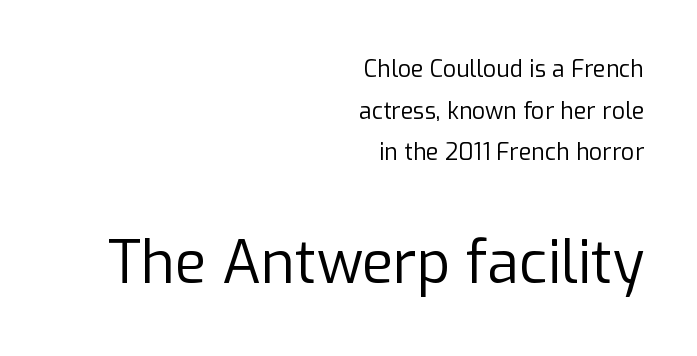
The image shows 58 px regular-weight sans-serif type, upright; set right-aligned, line spacing 1.81x, normal letter spacing, not underlined; the second (bottom) block is 2.52x larger; low stroke contrast and a medium x-height.
